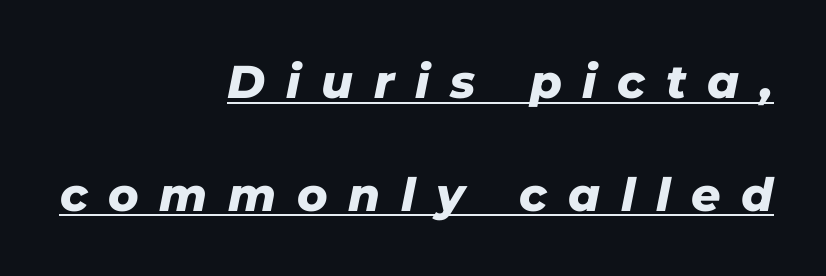
Does the lettering tilt? It does — this is italic. Students, note that the glyphs here are deliberately spaced far apart. What's the leading like? Stretched, with rows far apart. Does the weight exceed regular? Yes, all the way to bold. Looks like someone drew a line under every word here. The rendering anchors every line to the right-hand side.
